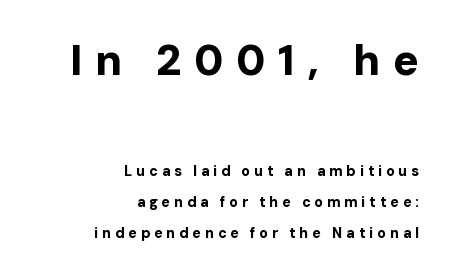
{"serif": "no", "italic": "no", "bold": "yes", "weight": "bold", "width": "normal", "stroke_contrast": "low", "x_height": "medium", "monospaced": "no", "underline": "no", "align": "right", "line_spacing": "loose", "line_spacing_ratio": 2.22, "letter_spacing": "wide", "letter_spacing_em": 0.28, "larger_block": "first", "size_ratio": 3.07, "glyph_px": 43}
